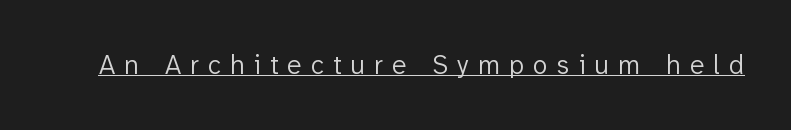
The image shows 27 px text type, upright; set unusually wide letter spacing (+0.34 em), underlined.
